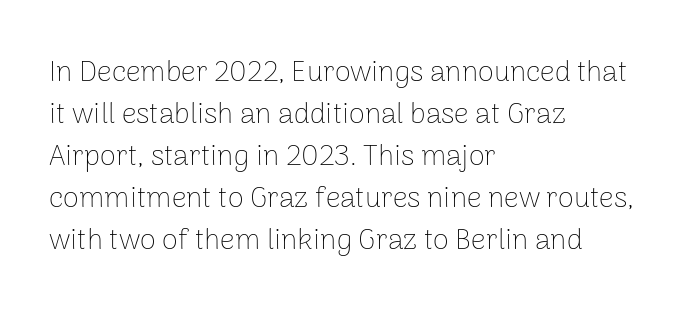
The letterforms sit shoulder to shoulder at normal distance. The text was rendered using a sans face with plain stroke endings. These lines sit exactly where default settings would place them. The rendering uses natural spacing where letterforms have individual widths.
